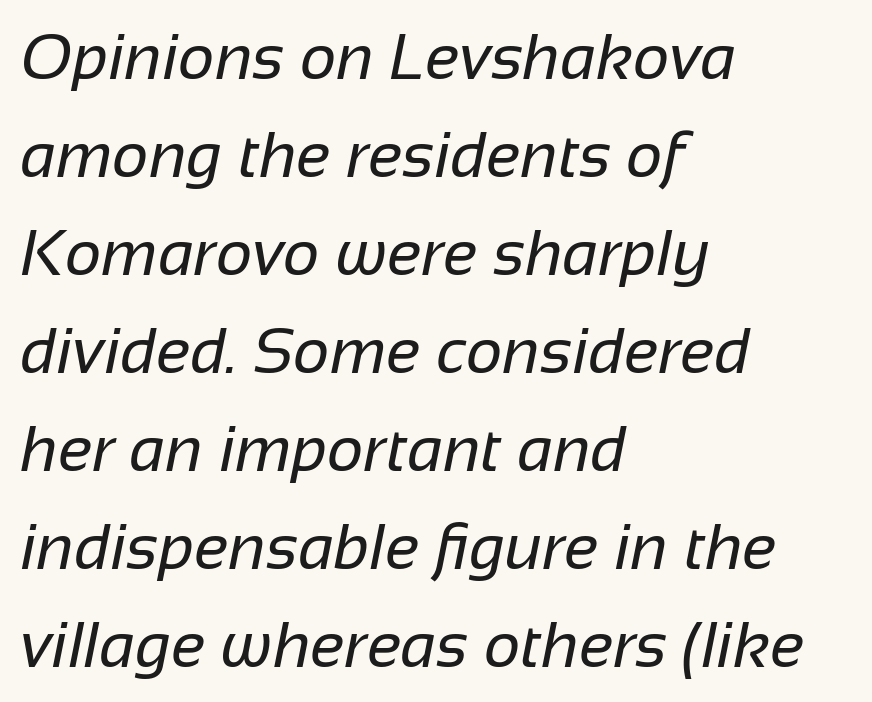
The image shows 64 px regular-weight sans-serif type; set left-aligned, normal line spacing (1.53x), normal letter spacing, not underlined; low stroke contrast and a medium x-height.
